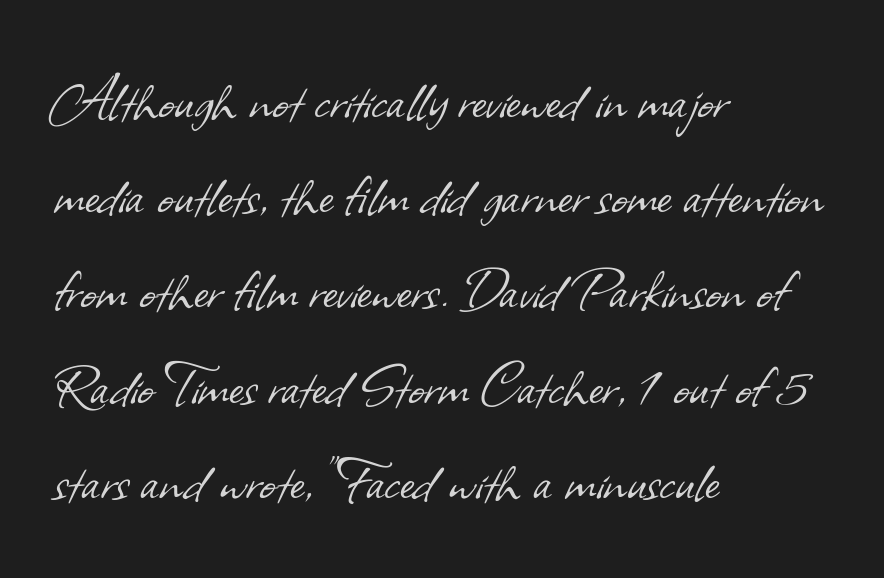
Q: Is the text bold? A: No.
Q: Is the typeface a serif or a sans-serif typeface? A: Sans-serif.
Q: Is the text underlined? A: No.
Q: How is the paragraph aligned? A: Left-aligned.
Q: Is the spacing between letters normal or unusually wide? A: Normal.
Q: Is the spacing between lines tight, normal or loose? A: Normal.
Q: Width (condensed, normal, or wide)? A: Normal.
Q: Stroke contrast? A: Low.
Q: x-height? A: Small.
Q: Monospaced? A: No.
